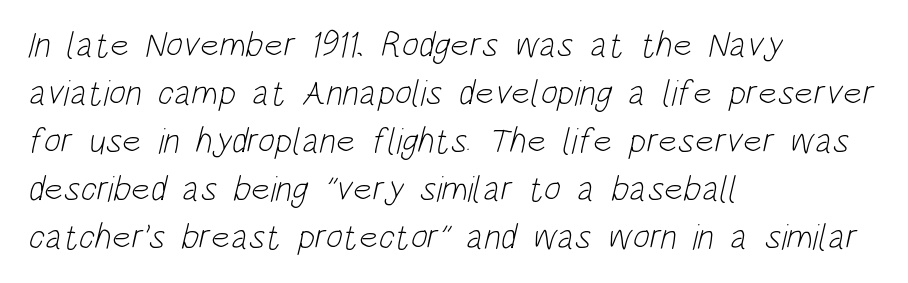
{"serif": "no", "bold": "no", "weight": "light", "width": "condensed", "stroke_contrast": "low", "x_height": "large", "monospaced": "no", "underline": "no", "align": "left", "line_spacing": "normal", "line_spacing_ratio": 1.33, "letter_spacing": "normal", "letter_spacing_em": 0.0, "glyph_px": 36}
